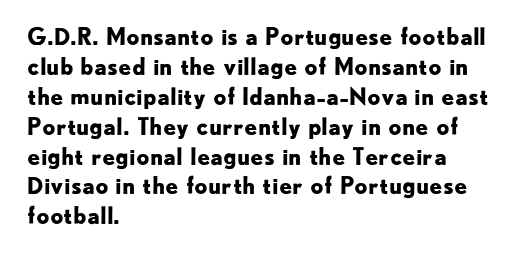
{"italic": "no", "bold": "yes", "underline": "no", "align": "left", "line_spacing": "normal", "line_spacing_ratio": 1.3, "letter_spacing": "normal", "letter_spacing_em": 0.0, "glyph_px": 23}
